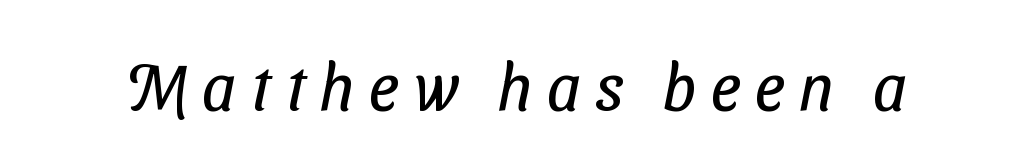
The image shows 66 px regular-weight, condensed sans-serif type; set unusually wide letter spacing (+0.22 em), not underlined; low stroke contrast and a medium x-height.
